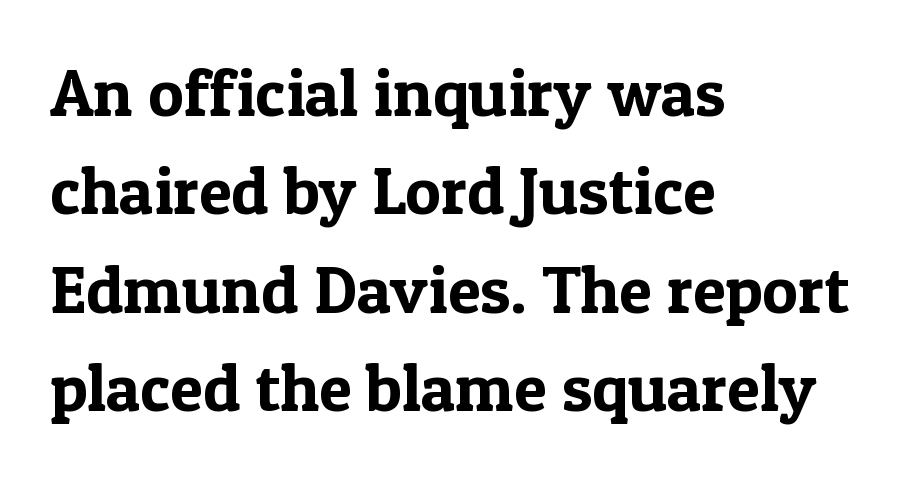
{"serif": "yes", "italic": "no", "width": "normal", "x_height": "medium", "monospaced": "no", "underline": "no", "align": "left", "line_spacing": "normal", "line_spacing_ratio": 1.47, "letter_spacing": "normal", "letter_spacing_em": 0.0, "glyph_px": 67}
